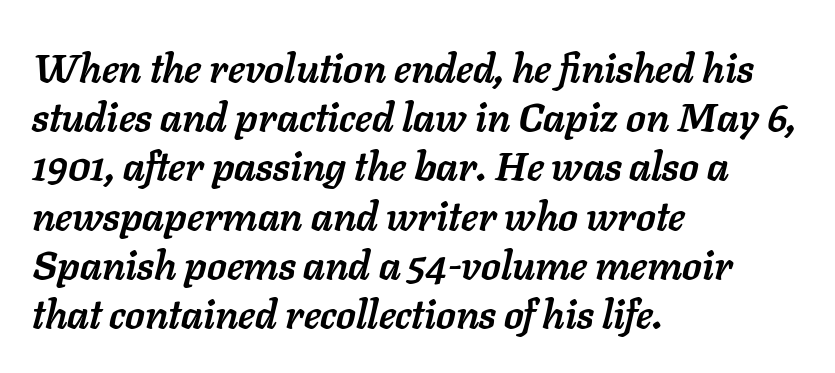
{"italic": "yes", "lean": "right", "slant_degrees": 11, "bold": "yes", "weight": "semibold", "width": "normal", "stroke_contrast": "low", "x_height": "medium", "monospaced": "no", "underline": "no", "align": "left", "line_spacing_ratio": 1.23, "letter_spacing": "normal", "letter_spacing_em": 0.0, "glyph_px": 40}
